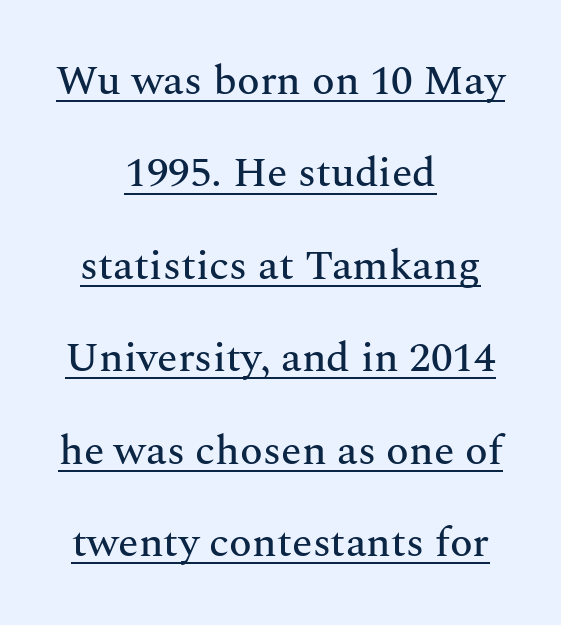
{"serif": "yes", "italic": "no", "width": "normal", "stroke_contrast": "medium", "x_height": "medium", "monospaced": "no", "underline": "yes", "align": "center", "line_spacing": "loose", "line_spacing_ratio": 2.2, "letter_spacing": "normal", "letter_spacing_em": 0.0, "glyph_px": 42}
